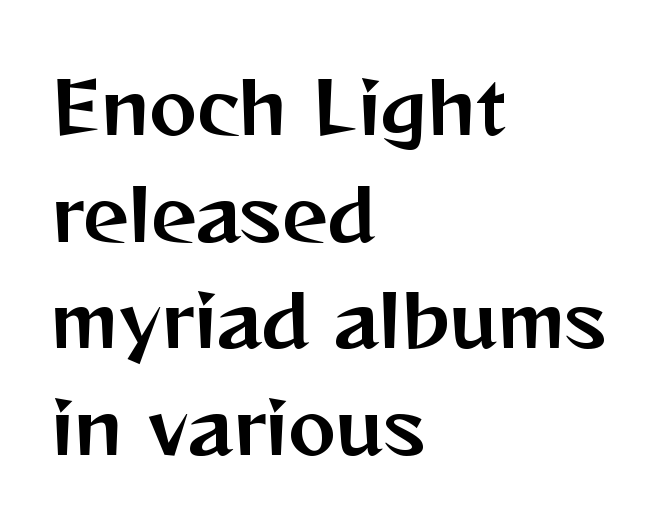
{"serif": "no", "italic": "no", "width": "normal", "stroke_contrast": "medium", "x_height": "medium", "monospaced": "no", "underline": "no", "align": "left", "line_spacing": "normal", "line_spacing_ratio": 1.48, "letter_spacing": "normal", "letter_spacing_em": 0.0, "glyph_px": 72}
